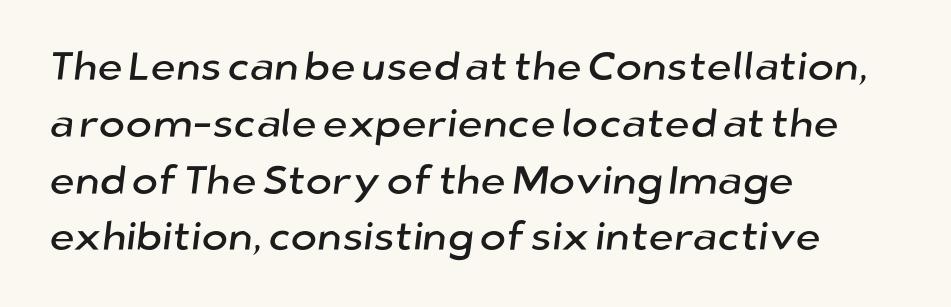
The image shows 40 px sans-serif type; set left-aligned, normal line spacing (1.42x), normal letter spacing, not underlined; low stroke contrast and a medium x-height.
